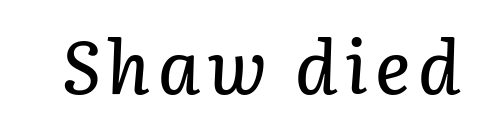
The letters advance in unequal steps, a hallmark of proportional type. Slanted lettering throughout. Only glyphs here, with clear space below each row.
